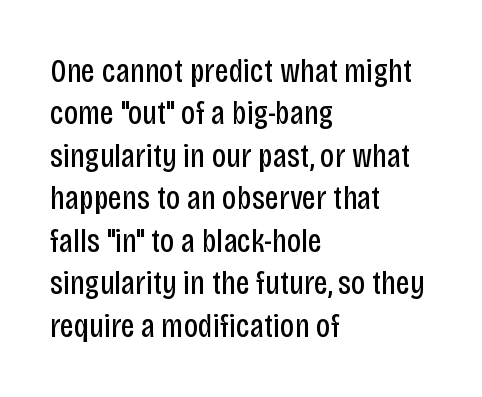
The image shows 34 px regular-weight, condensed sans-serif type, upright; set left-aligned, normal line spacing (1.25x), normal letter spacing, not underlined; low stroke contrast and a large x-height.
